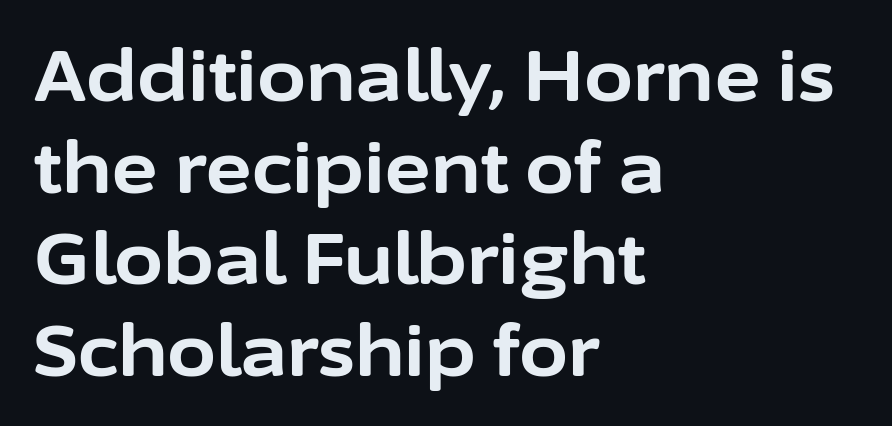
Q: Is the text bold? A: Yes.
Q: Is the text italic (slanted)? A: No, it is upright.
Q: Is the typeface a serif or a sans-serif typeface? A: Sans-serif.
Q: Is the text underlined? A: No.
Q: How is the paragraph aligned? A: Left-aligned.
Q: Is the spacing between letters normal or unusually wide? A: Normal.
Q: Is the spacing between lines tight, normal or loose? A: Normal.
Q: Width (condensed, normal, or wide)? A: Normal.
Q: Stroke contrast? A: Low.
Q: x-height? A: Medium.
Q: Monospaced? A: No.
